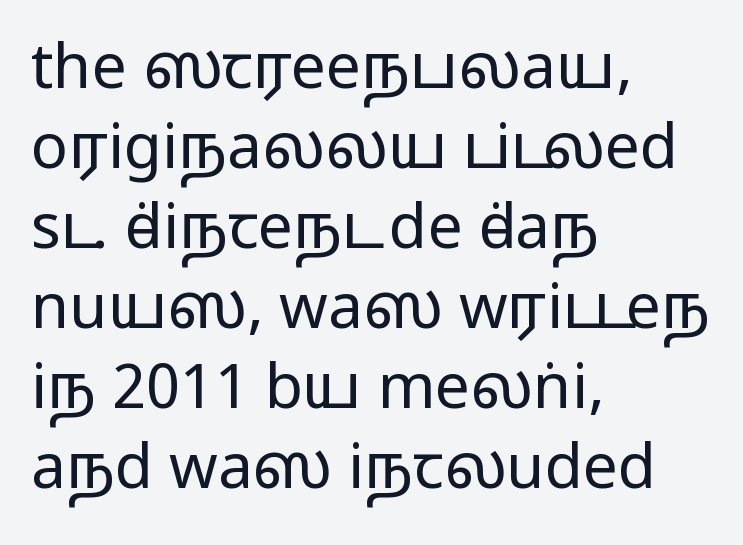
The image shows 62 px regular-weight, wide sans-serif type, upright; set left-aligned, normal line spacing (1.29x), normal letter spacing, not underlined; low stroke contrast and a medium x-height.
